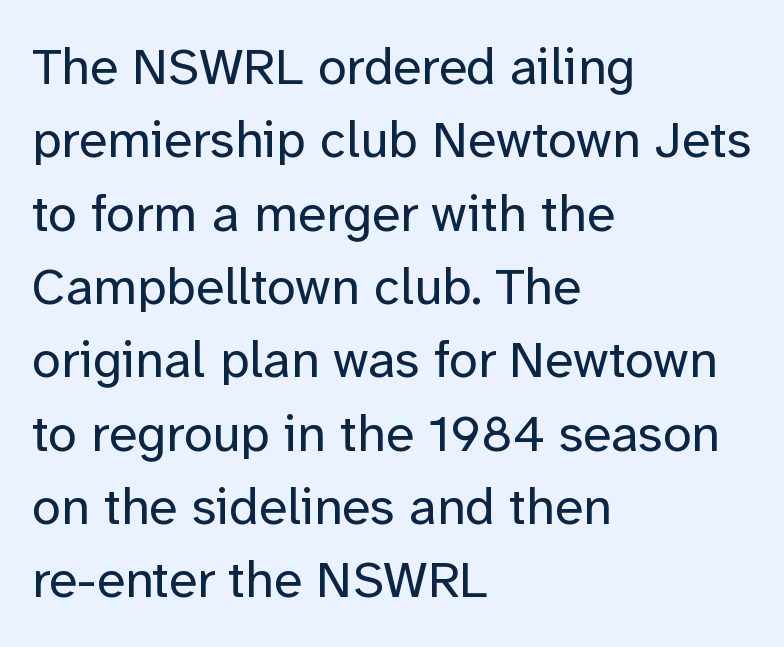
{"serif": "no", "italic": "no", "bold": "no", "weight": "regular", "width": "normal", "stroke_contrast": "low", "x_height": "medium", "monospaced": "no", "underline": "no", "align": "left", "line_spacing": "normal", "line_spacing_ratio": 1.41, "letter_spacing": "normal", "letter_spacing_em": 0.0, "glyph_px": 52}
